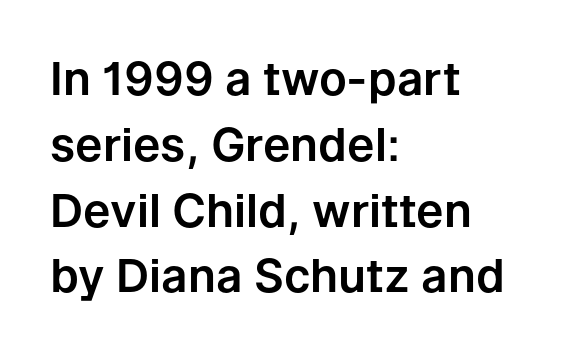
Q: Is the text italic (slanted)? A: No, it is upright.
Q: Is the typeface a serif or a sans-serif typeface? A: Sans-serif.
Q: Is the text underlined? A: No.
Q: How is the paragraph aligned? A: Left-aligned.
Q: Is the spacing between letters normal or unusually wide? A: Normal.
Q: Is the spacing between lines tight, normal or loose? A: Normal.
Q: Width (condensed, normal, or wide)? A: Normal.
Q: Stroke contrast? A: Low.
Q: x-height? A: Medium.
Q: Monospaced? A: No.
